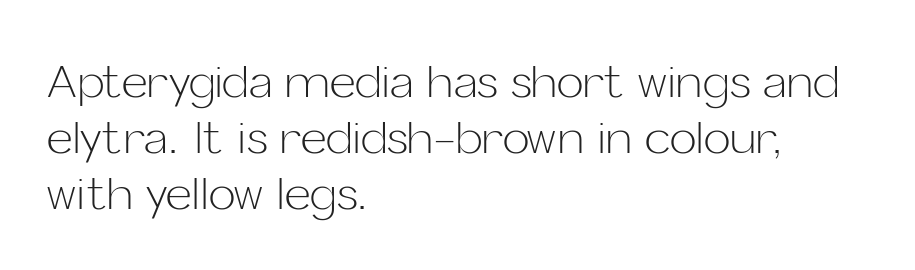
{"serif": "no", "italic": "no", "bold": "no", "weight": "light", "width": "normal", "stroke_contrast": "low", "x_height": "medium", "monospaced": "no", "underline": "no", "align": "left", "line_spacing": "normal", "line_spacing_ratio": 1.25, "letter_spacing": "normal", "letter_spacing_em": 0.0, "glyph_px": 45}
